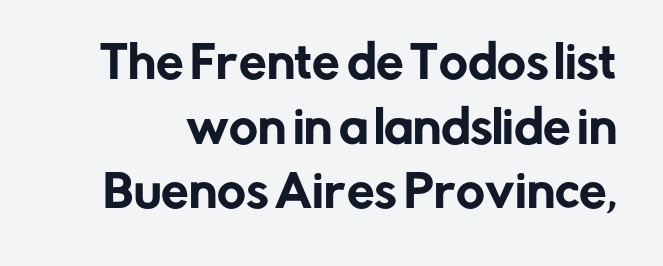
Students, observe: this is what conventionally led text looks like. A clean baseline with only descenders dipping below it. The passage shown is typed in a proportional face where columns would drift. A typesetter would mark this as roman, not italic. Standard letterfit; no display-style spreading of the glyphs. This is sans-serif lettering, the kind often seen on screens and signage.
